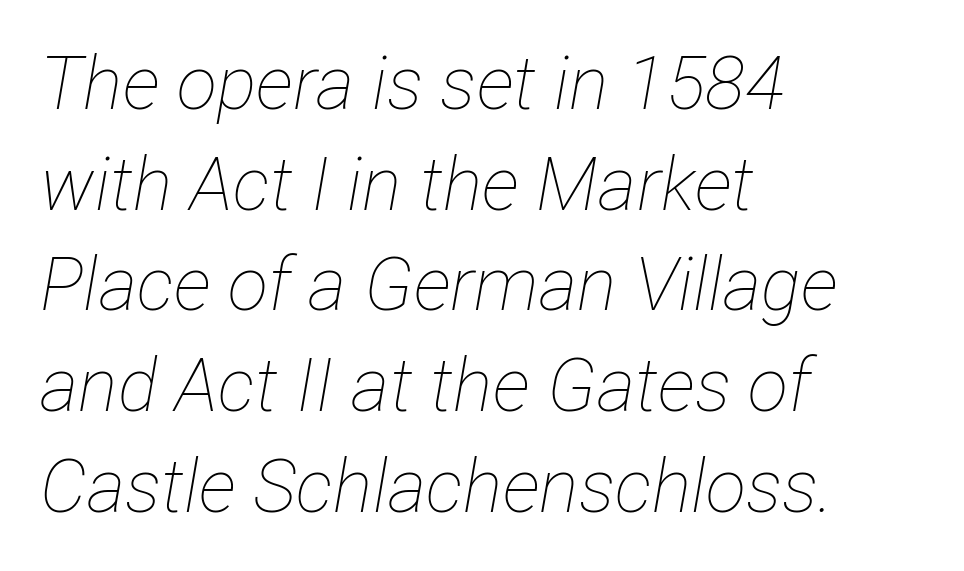
{"italic": "yes", "lean": "right", "slant_degrees": 12, "bold": "no", "weight": "thin", "width": "condensed", "stroke_contrast": "low", "x_height": "medium", "monospaced": "no", "underline": "no", "align": "left", "line_spacing": "normal", "line_spacing_ratio": 1.36, "letter_spacing": "normal", "letter_spacing_em": 0.0, "glyph_px": 74}
